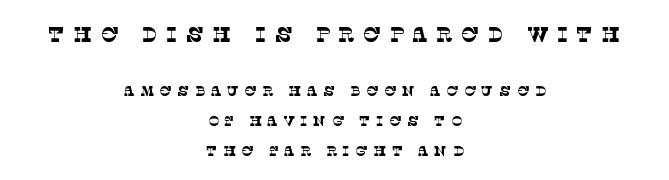
The image shows 21 px text type; set centered, loose line spacing (2.12x), unusually wide letter spacing (+0.4 em), not underlined; the first (top) block is 1.5x larger.
